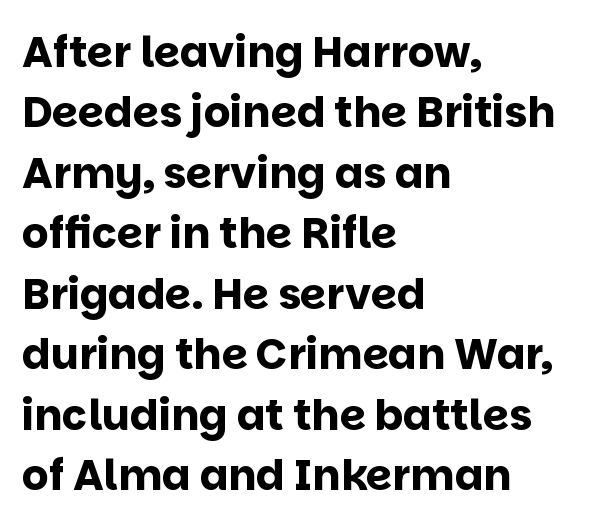
Q: Is the text bold? A: Yes.
Q: Is the text italic (slanted)? A: No, it is upright.
Q: Is the typeface a serif or a sans-serif typeface? A: Sans-serif.
Q: Is the text underlined? A: No.
Q: How is the paragraph aligned? A: Left-aligned.
Q: Is the spacing between letters normal or unusually wide? A: Normal.
Q: Is the spacing between lines tight, normal or loose? A: Normal.
Q: Width (condensed, normal, or wide)? A: Normal.
Q: Stroke contrast? A: Low.
Q: x-height? A: Large.
Q: Monospaced? A: No.
